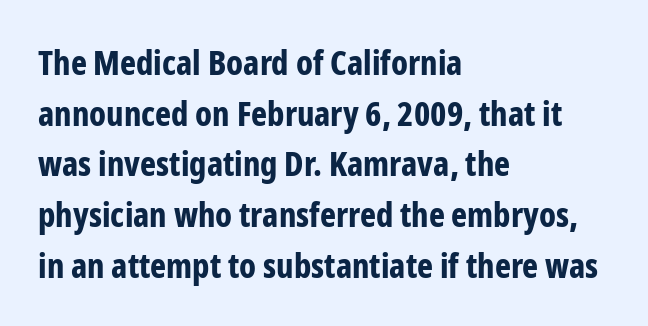
The image shows 34 px bold, condensed sans-serif type, upright; set left-aligned, normal line spacing (1.49x), normal letter spacing, not underlined; low stroke contrast and a medium x-height.
